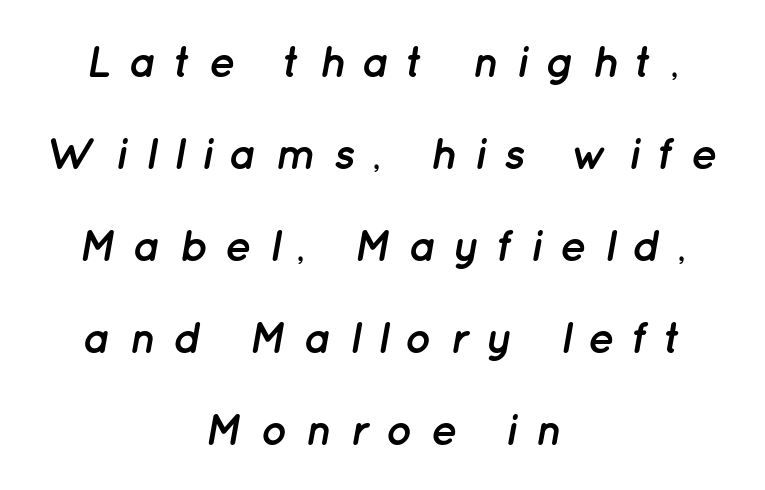
Quick note: interline space is abundant. How are the letters spaced? Widely, with obvious added tracking. Here the designer chose a conventional face with non-uniform glyph widths. Its strokes are broad and dark, the hallmark of bold type. Bare-footed words on every line. Every character sits at an angle, as italics do.
